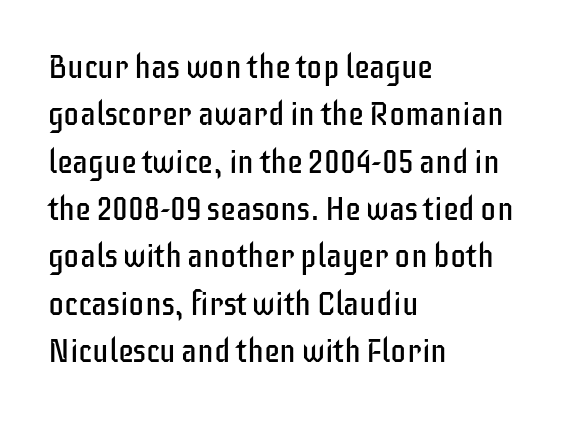
Tracking value appears to be zero — textbook default spacing. This block has exactly the height ordinary leading produces. Italic: no, the glyphs are upright roman. This sample uses a sans-serif face. Character widths vary here, with narrow letters taking less room than wide ones.
